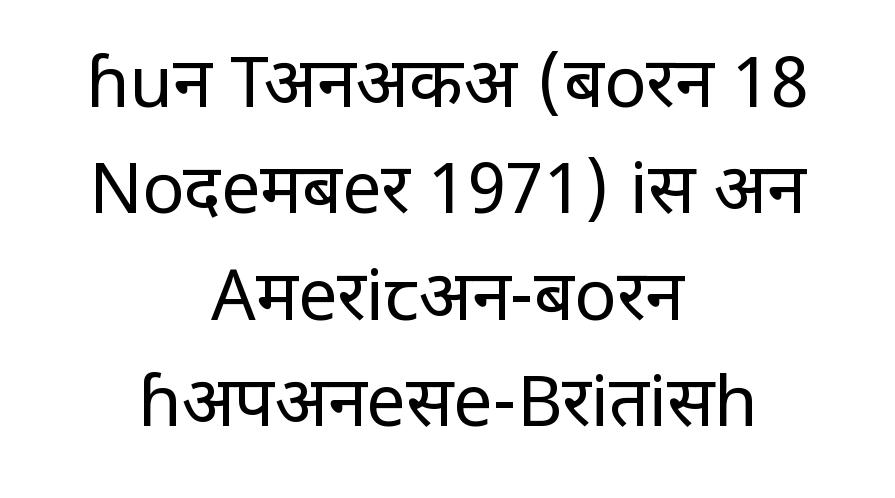
The image shows 70 px regular-weight, condensed sans-serif type, upright; set centered, normal line spacing (1.52x), normal letter spacing, not underlined; low stroke contrast and a large x-height.
